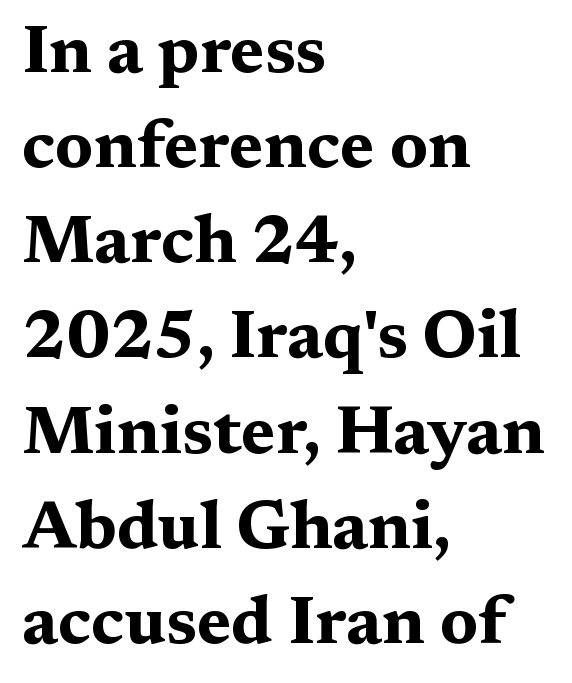
Q: Is the text bold? A: Yes.
Q: Is the text italic (slanted)? A: No, it is upright.
Q: Is the typeface a serif or a sans-serif typeface? A: Serif.
Q: Is the text underlined? A: No.
Q: How is the paragraph aligned? A: Left-aligned.
Q: Is the spacing between letters normal or unusually wide? A: Normal.
Q: Is the spacing between lines tight, normal or loose? A: Normal.
Q: Width (condensed, normal, or wide)? A: Wide.
Q: Stroke contrast? A: Medium.
Q: x-height? A: Medium.
Q: Monospaced? A: No.
